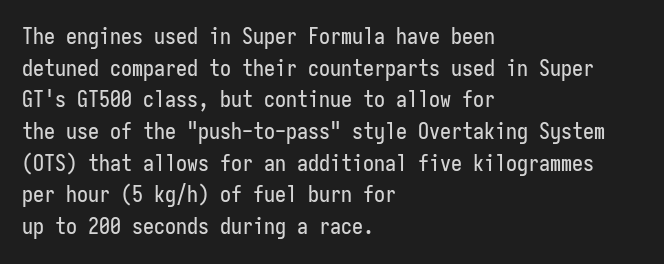
Ordinary non-slanted type is in use. Letter spacing: default. This sample is left-justified, so line endings fall wherever the words run out. Underline: absent. Successive baselines arrive at the customary interval.
